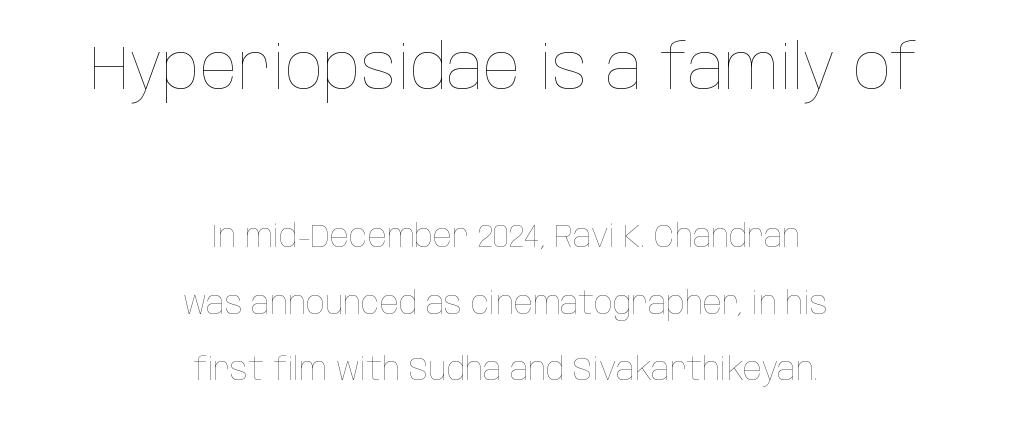
The image shows 62 px thin, condensed type, upright; set centered, loose line spacing (2.15x), normal letter spacing, not underlined; the first (top) block is 2.0x larger; low stroke contrast and a large x-height.
